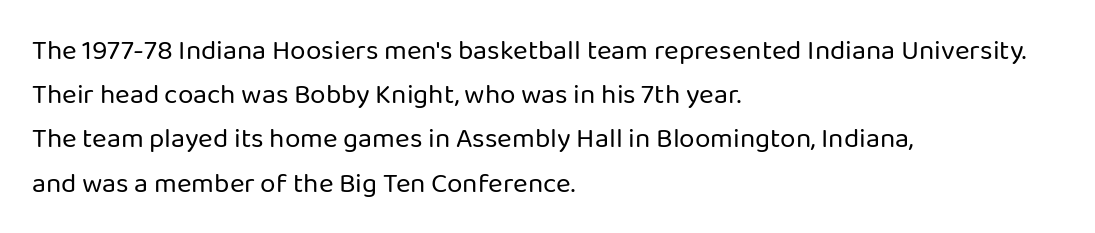
Horizontal alignment here is leftward, the default for most running prose. These lines were composed using upright roman letters. Proportional: the letters do not fall into vertical columns. Between one letter and the next there's only the usual sliver of space. The typeface has the unassuming heft of standard copy or less. The baseline area is clear.
